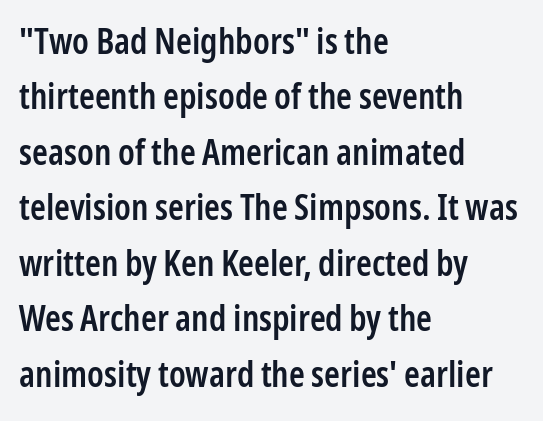
Q: Is the text bold? A: Semi-bold.
Q: Is the text italic (slanted)? A: No, it is upright.
Q: Is the typeface a serif or a sans-serif typeface? A: Sans-serif.
Q: Is the text underlined? A: No.
Q: How is the paragraph aligned? A: Left-aligned.
Q: Is the spacing between letters normal or unusually wide? A: Normal.
Q: Is the spacing between lines tight, normal or loose? A: Normal.
Q: Width (condensed, normal, or wide)? A: Condensed.
Q: Stroke contrast? A: Low.
Q: x-height? A: Medium.
Q: Monospaced? A: No.
